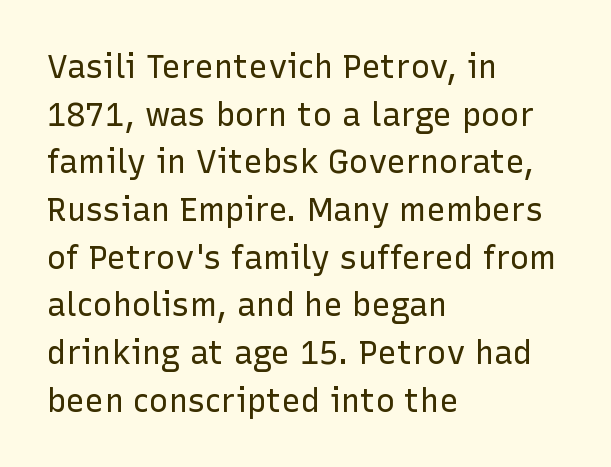
The image shows 32 px regular-weight sans-serif type, upright; set left-aligned, normal line spacing (1.49x), normal letter spacing, not underlined; low stroke contrast and a medium x-height.
